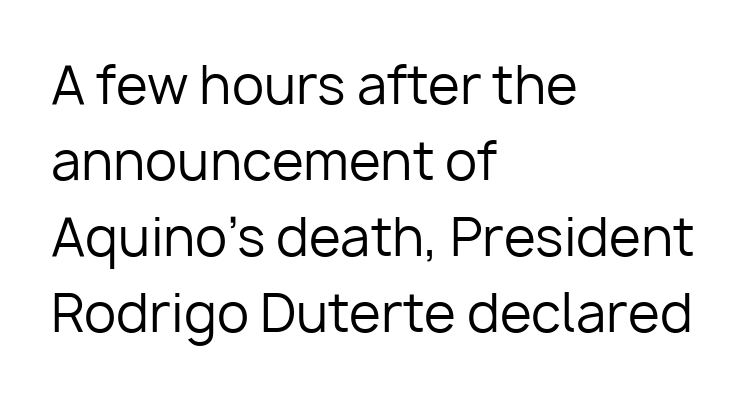
This sample is left-justified, so line endings fall wherever the words run out. When letters stand straight like this, we call the style roman or upright. Baseline-to-baseline distance is the conventional proportion of letter height. Stroke mass is kept to a normal reading level or below.
